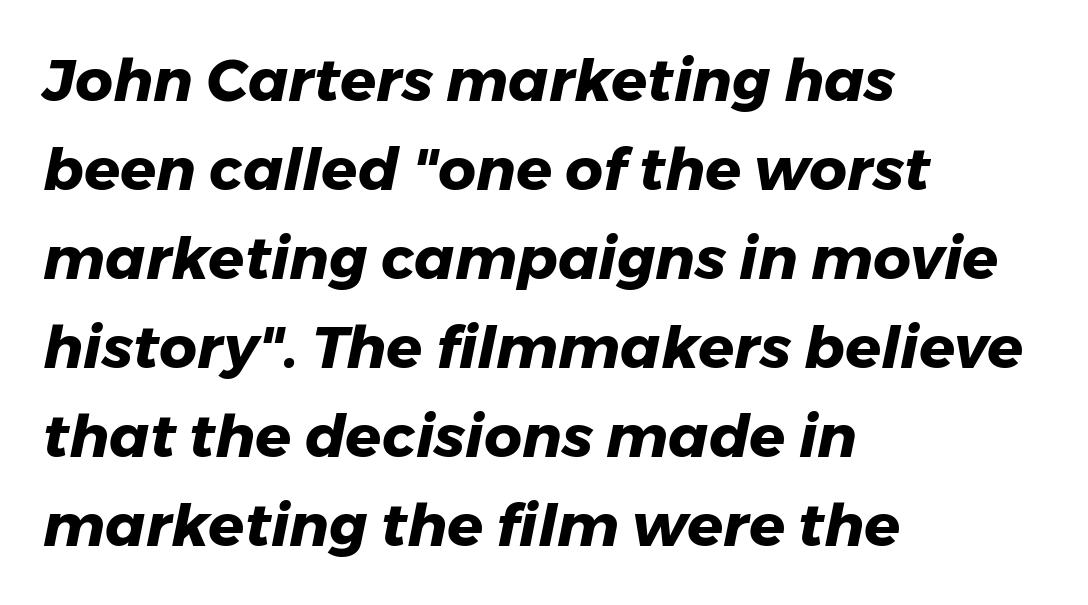
The image shows 59 px heavy type, italic (leaning right); set left-aligned, normal line spacing (1.51x), normal letter spacing, not underlined; low stroke contrast and a medium x-height.
